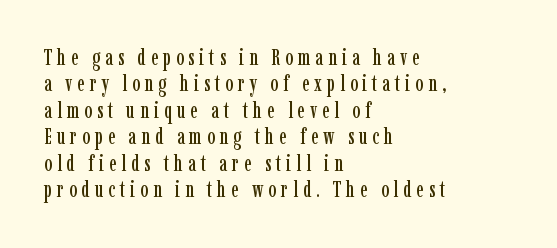
Q: Is the text italic (slanted)? A: No, it is upright.
Q: Is the text underlined? A: No.
Q: How is the paragraph aligned? A: Left-aligned.
Q: Is the spacing between letters normal or unusually wide? A: Unusually wide.
